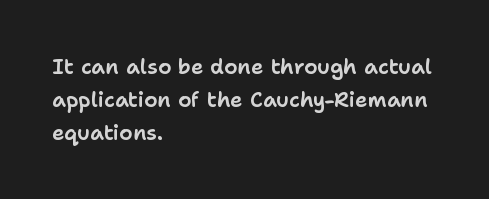
{"italic": "no", "underline": "no", "align": "left", "line_spacing": "normal", "line_spacing_ratio": 1.57, "letter_spacing": "normal", "letter_spacing_em": 0.0, "glyph_px": 21}
